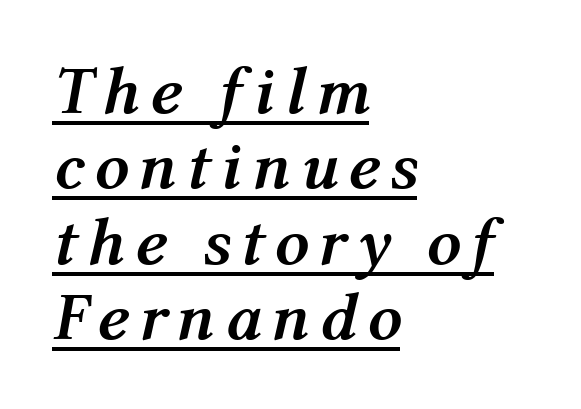
The image shows 68 px semibold type, italic (leaning right); set left-aligned, tight line spacing (1.11x), underlined; medium stroke contrast and a medium x-height.
